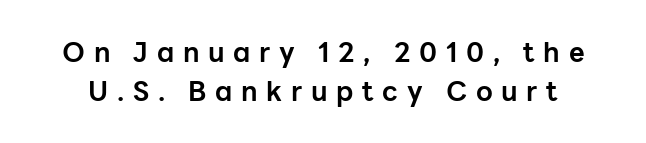
Tracking value appears strongly positive — letters spread wide. Leading: standard. Pretty heavy lettering here — definitely bold. The words here are not underlined. This is roman type, the default non-slanted kind.
